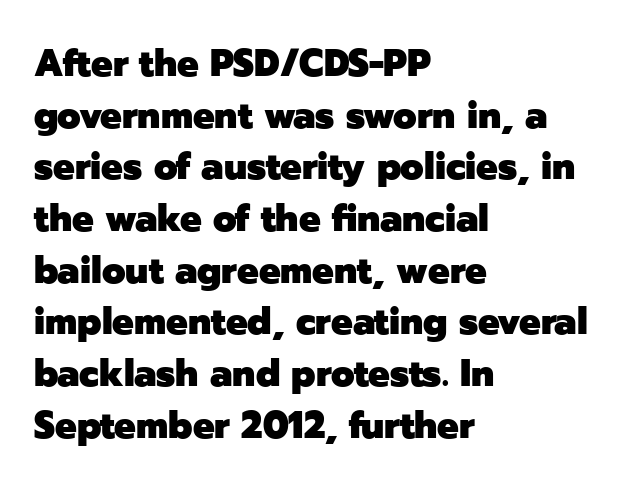
The lettering stays uniformly vertical, giving the passage a roman look. The strip under each line holds only bare page. Observe the absence of serifs on each vertical stroke in this sample. Summary of weight: heavy, a full bold. The line-height multiplier appears to be the usual default.
